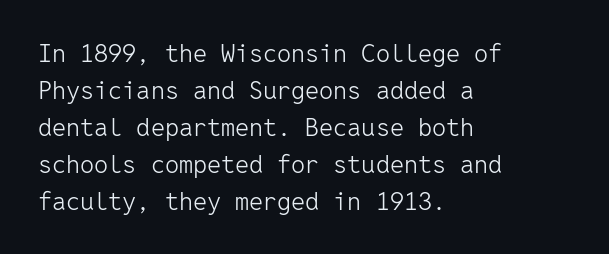
Q: Is the text bold? A: No.
Q: Is the text italic (slanted)? A: No, it is upright.
Q: Is the text underlined? A: No.
Q: How is the paragraph aligned? A: Left-aligned.
Q: Is the spacing between letters normal or unusually wide? A: Normal.
Q: Is the spacing between lines tight, normal or loose? A: Normal.
